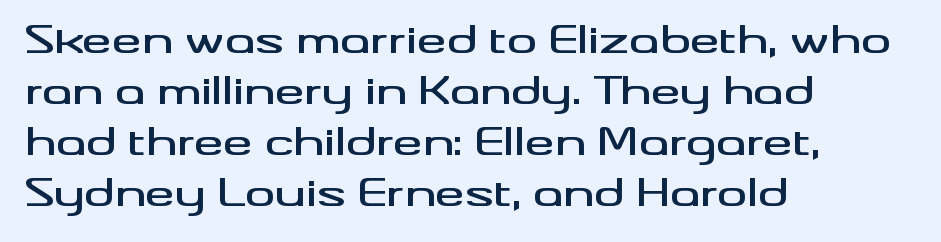
Q: Is the text italic (slanted)? A: No, it is upright.
Q: Is the typeface a serif or a sans-serif typeface? A: Sans-serif.
Q: Is the text underlined? A: No.
Q: How is the paragraph aligned? A: Left-aligned.
Q: Is the spacing between letters normal or unusually wide? A: Normal.
Q: Is the spacing between lines tight, normal or loose? A: Normal.
Q: Width (condensed, normal, or wide)? A: Wide.
Q: Stroke contrast? A: Medium.
Q: x-height? A: Small.
Q: Monospaced? A: No.
